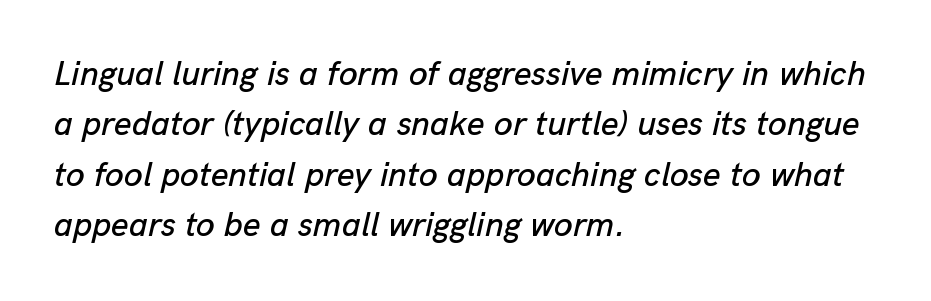
Q: Is the text italic (slanted)? A: Yes, it leans right by about 13 degrees.
Q: Is the text underlined? A: No.
Q: How is the paragraph aligned? A: Left-aligned.
Q: Is the spacing between letters normal or unusually wide? A: Normal.
Q: Is the spacing between lines tight, normal or loose? A: Normal.
Q: Width (condensed, normal, or wide)? A: Normal.
Q: Stroke contrast? A: Low.
Q: x-height? A: Medium.
Q: Monospaced? A: No.
